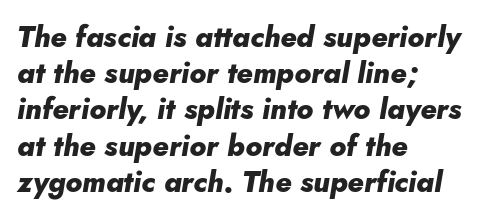
The paragraph shown leans on its left margin. Varying glyph widths throughout — classic text-font behaviour. Caption: standard tracking, unaltered. This sample uses an oblique cut, with every glyph tilted off the vertical. Thick stems and heavy bowls — unmistakably bold. Successive baselines arrive at the customary interval.
